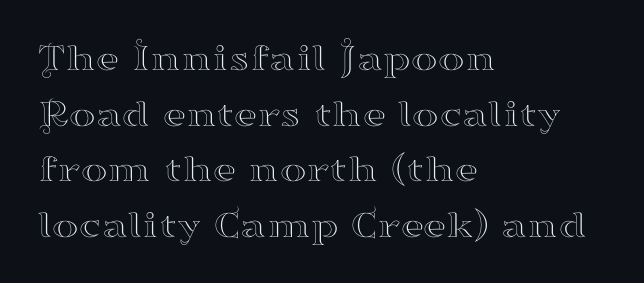
{"serif": "yes", "italic": "no", "width": "wide", "stroke_contrast": "high", "x_height": "small", "monospaced": "no", "underline": "no", "align": "left", "line_spacing": "normal", "line_spacing_ratio": 1.39, "letter_spacing": "normal", "letter_spacing_em": 0.0, "glyph_px": 40}
